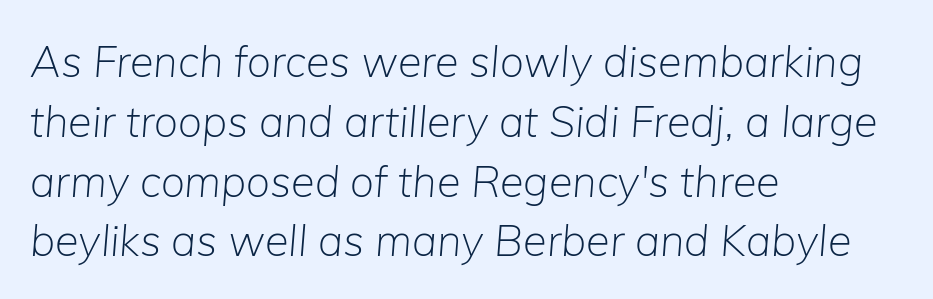
{"italic": "yes", "lean": "right", "slant_degrees": 5, "bold": "no", "weight": "light", "width": "normal", "stroke_contrast": "low", "x_height": "medium", "monospaced": "no", "underline": "no", "align": "left", "line_spacing": "normal", "line_spacing_ratio": 1.39, "letter_spacing": "normal", "letter_spacing_em": 0.0, "glyph_px": 43}
